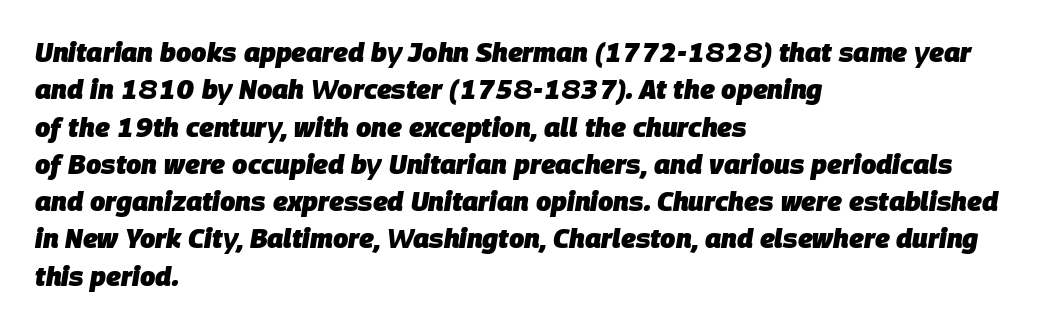
Q: Is the text bold? A: Yes.
Q: Is the text italic (slanted)? A: Yes, it leans right by about 9 degrees.
Q: Is the text underlined? A: No.
Q: How is the paragraph aligned? A: Left-aligned.
Q: Is the spacing between letters normal or unusually wide? A: Normal.
Q: Is the spacing between lines tight, normal or loose? A: Normal.
